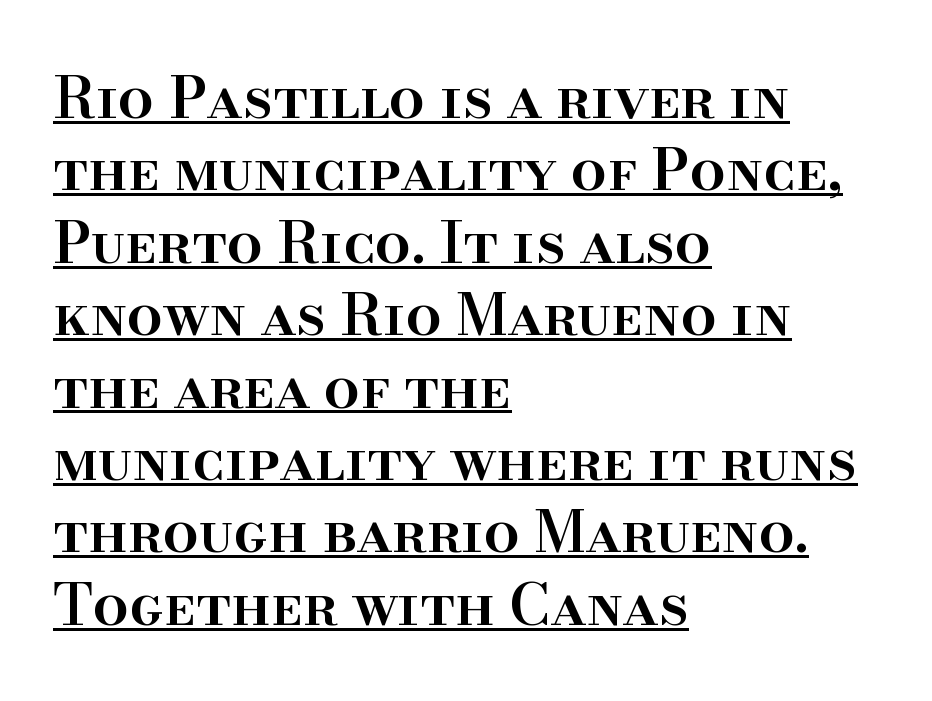
{"serif": "yes", "italic": "no", "bold": "semi", "weight": "semibold", "width": "normal", "stroke_contrast": "high", "x_height": "small", "monospaced": "no", "underline": "yes", "align": "left", "line_spacing": "normal", "line_spacing_ratio": 1.27, "letter_spacing": "normal", "letter_spacing_em": 0.0, "glyph_px": 57}
